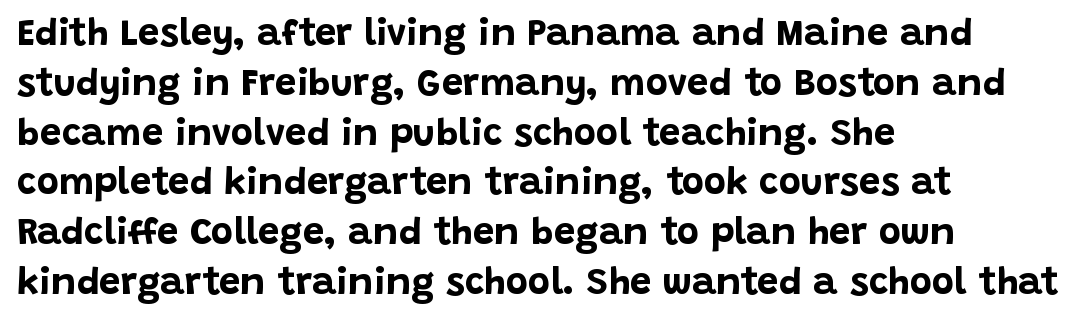
Q: Is the text bold? A: Yes.
Q: Is the text italic (slanted)? A: No, it is upright.
Q: Is the typeface a serif or a sans-serif typeface? A: Sans-serif.
Q: Is the text underlined? A: No.
Q: How is the paragraph aligned? A: Left-aligned.
Q: Is the spacing between letters normal or unusually wide? A: Normal.
Q: Is the spacing between lines tight, normal or loose? A: Normal.
Q: Width (condensed, normal, or wide)? A: Normal.
Q: Stroke contrast? A: Low.
Q: x-height? A: Large.
Q: Monospaced? A: No.
